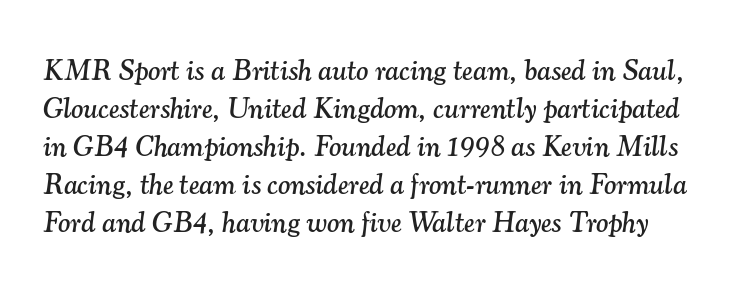
{"serif": "yes", "italic": "yes", "lean": "right", "slant_degrees": 7, "width": "normal", "stroke_contrast": "medium", "x_height": "small", "monospaced": "no", "underline": "no", "line_spacing": "normal", "line_spacing_ratio": 1.31, "letter_spacing": "normal", "letter_spacing_em": 0.0, "glyph_px": 29}
